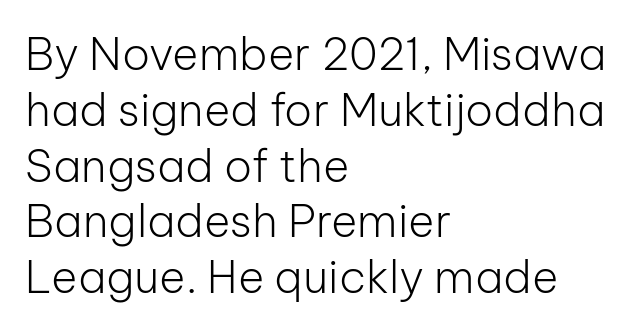
The image shows 45 px light sans-serif type, upright; set left-aligned, line spacing 1.24x, normal letter spacing, not underlined; low stroke contrast and a medium x-height.
